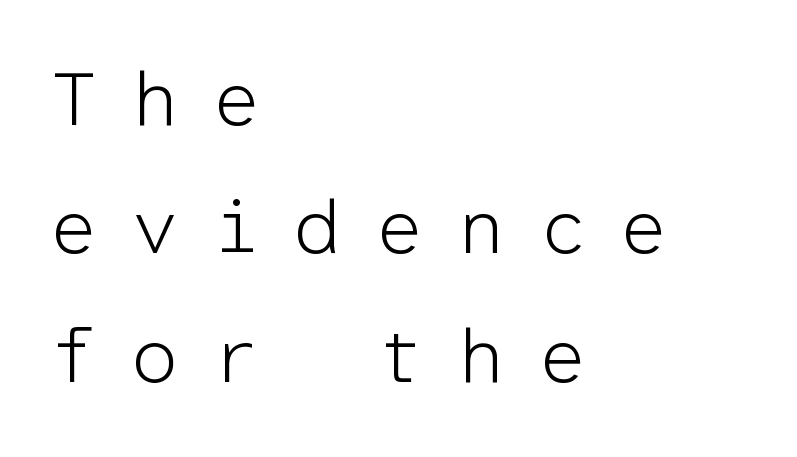
The image shows 76 px light sans-serif type, upright, monospaced; set left-aligned, normal line spacing (1.69x), unusually wide letter spacing (+0.44 em), not underlined; low stroke contrast and a medium x-height.
